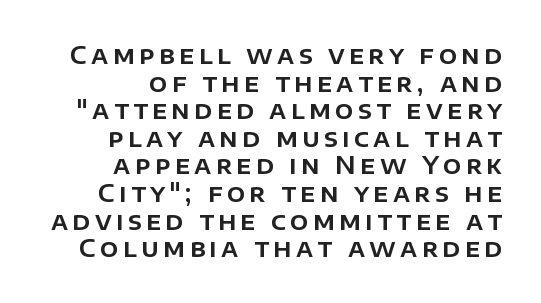
{"italic": "no", "underline": "no", "align": "right", "line_spacing": "tight", "line_spacing_ratio": 1.15, "glyph_px": 24}
